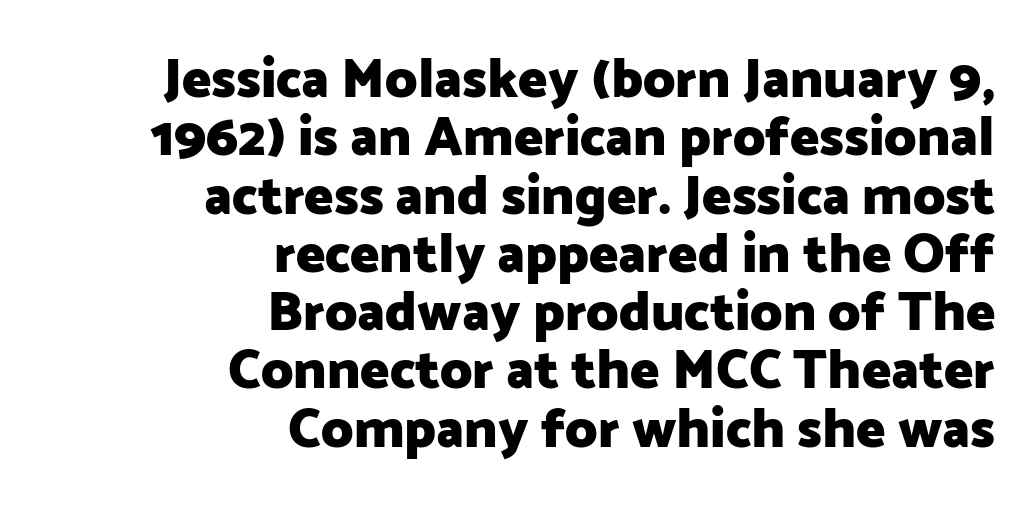
Q: Is the text bold? A: Yes.
Q: Is the text italic (slanted)? A: No, it is upright.
Q: Is the typeface a serif or a sans-serif typeface? A: Sans-serif.
Q: Is the text underlined? A: No.
Q: How is the paragraph aligned? A: Right-aligned.
Q: Is the spacing between letters normal or unusually wide? A: Normal.
Q: Is the spacing between lines tight, normal or loose? A: Tight.
Q: Width (condensed, normal, or wide)? A: Normal.
Q: Stroke contrast? A: Low.
Q: x-height? A: Medium.
Q: Monospaced? A: No.
